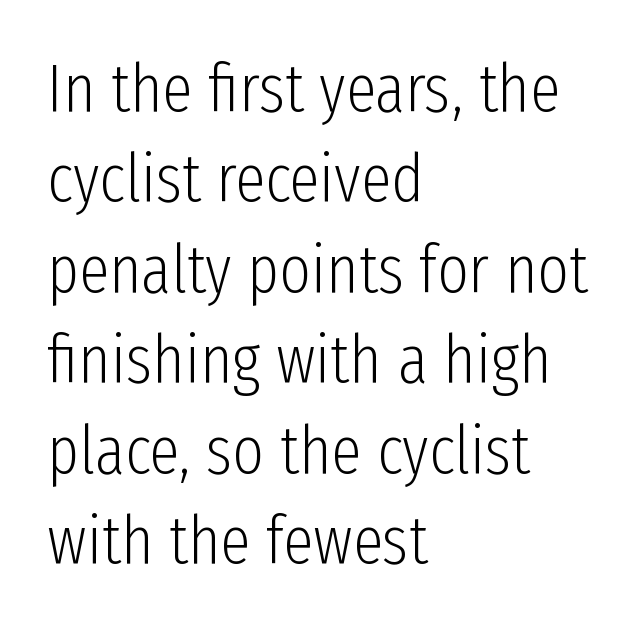
{"serif": "no", "italic": "no", "bold": "no", "weight": "light", "width": "condensed", "stroke_contrast": "low", "x_height": "medium", "monospaced": "no", "underline": "no", "align": "left", "line_spacing": "normal", "line_spacing_ratio": 1.33, "letter_spacing": "normal", "letter_spacing_em": 0.0, "glyph_px": 68}
